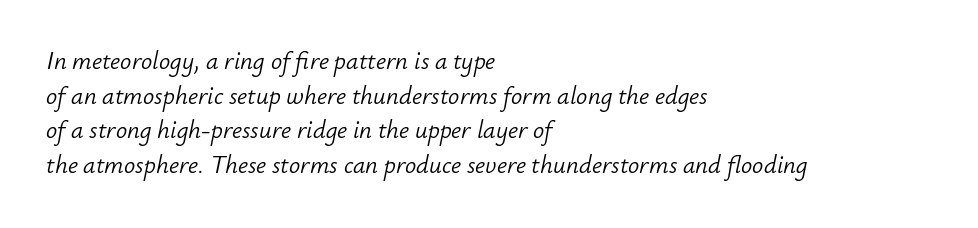
Q: Is the text bold? A: No.
Q: Is the text italic (slanted)? A: Yes, it leans right by about 12 degrees.
Q: Is the text underlined? A: No.
Q: How is the paragraph aligned? A: Left-aligned.
Q: Is the spacing between letters normal or unusually wide? A: Normal.
Q: Is the spacing between lines tight, normal or loose? A: Normal.
